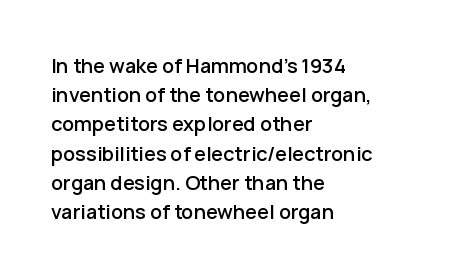
{"italic": "no", "underline": "no", "align": "left", "line_spacing": "normal", "line_spacing_ratio": 1.46, "letter_spacing": "normal", "letter_spacing_em": 0.0, "glyph_px": 20}
